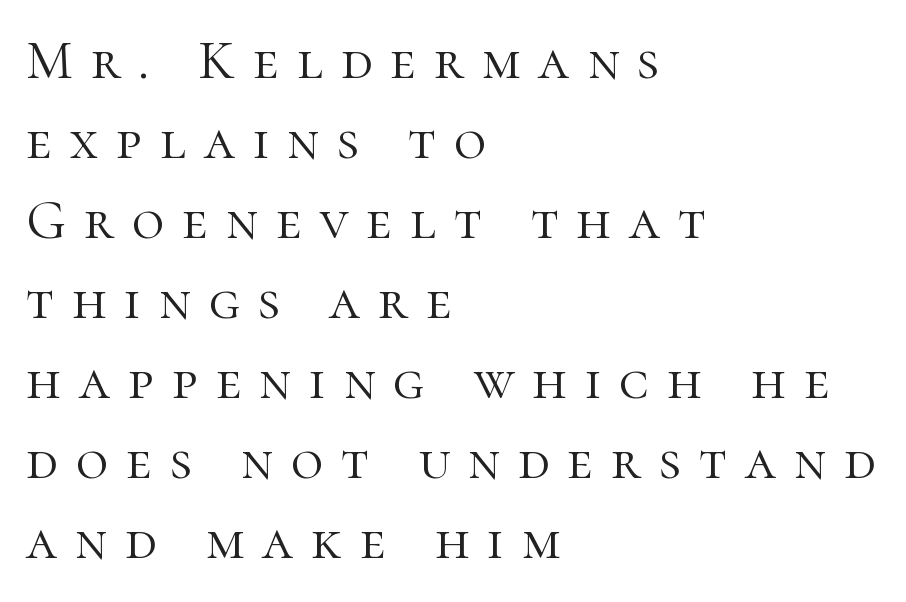
{"serif": "yes", "italic": "no", "bold": "no", "weight": "light", "width": "normal", "stroke_contrast": "high", "x_height": "medium", "monospaced": "no", "underline": "no", "align": "left", "line_spacing": "normal", "line_spacing_ratio": 1.43, "letter_spacing": "wide", "letter_spacing_em": 0.32, "glyph_px": 56}
